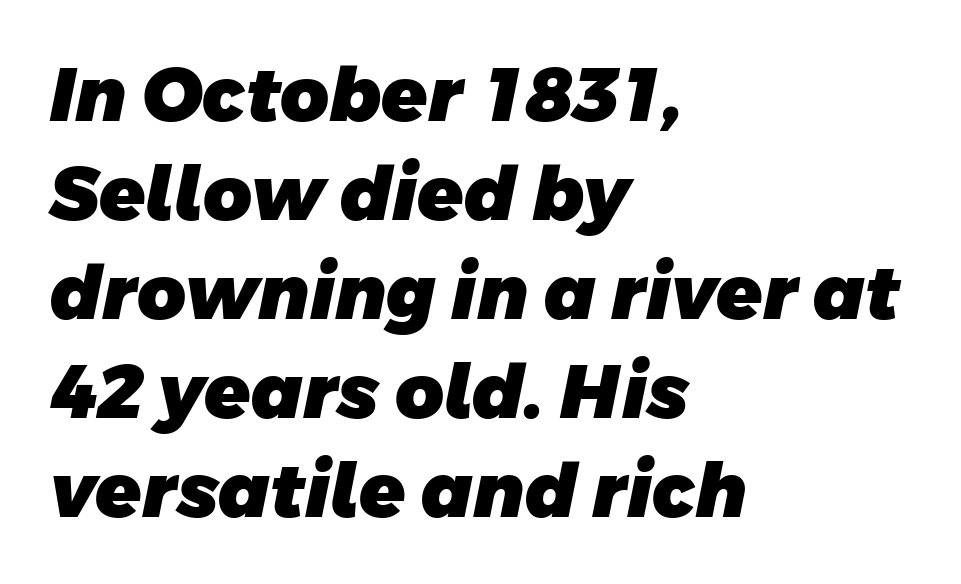
{"serif": "no", "bold": "yes", "weight": "heavy", "width": "normal", "stroke_contrast": "low", "x_height": "large", "monospaced": "no", "underline": "no", "align": "left", "line_spacing": "normal", "line_spacing_ratio": 1.32, "letter_spacing": "normal", "letter_spacing_em": 0.0, "glyph_px": 75}
